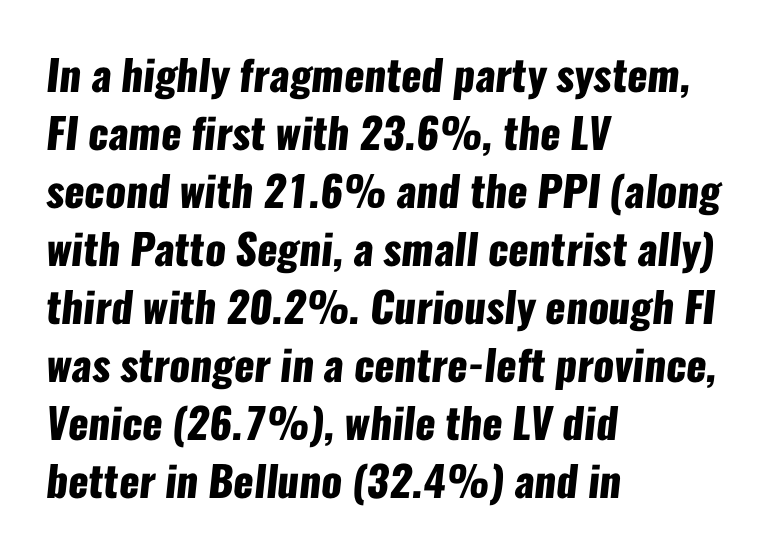
The image shows 42 px heavy, condensed sans-serif type; set left-aligned, normal line spacing (1.38x), normal letter spacing, not underlined; low stroke contrast and a medium x-height.
